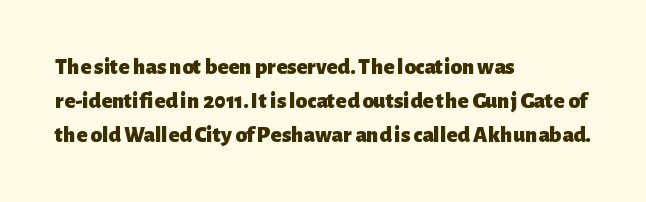
Bold? Absolutely — the strokes are thick and heavy. The setting favours the left margin, as ordinary paragraphs usually do. The font's upright variant was chosen for this text. A bare baseline throughout the passage. Vertical spacing — default.
